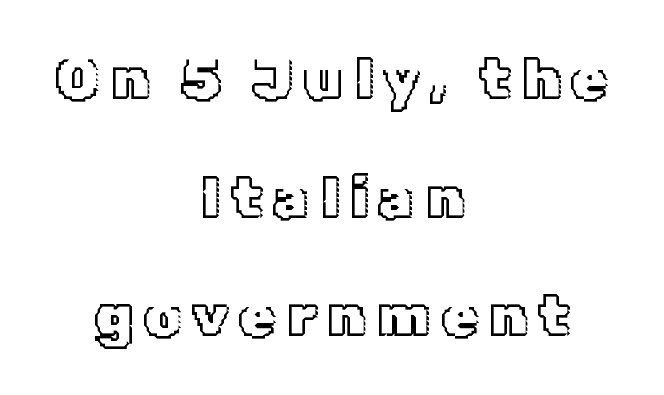
Honestly, the rows look like they've been pulled way apart. Clear beneath every line of the passage. The whitespace from short lines is split evenly between both sides. The letters advance in unequal steps, a hallmark of proportional type. Posture: straight, roman, zero tilt.
